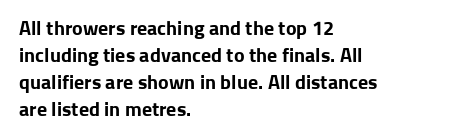
The font's upright variant was chosen for this text. Notice how the passage keeps a crisp vertical edge on the left only. Honestly, the row spacing looks completely unremarkable. Bare-footed words on every line.
